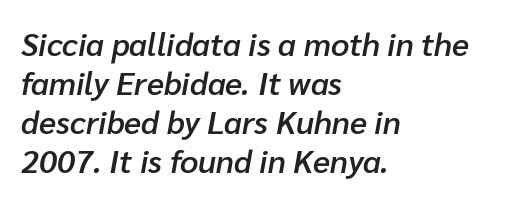
Q: Is the text bold? A: Semi-bold.
Q: Is the text italic (slanted)? A: Yes, it leans right by about 10 degrees.
Q: Is the text underlined? A: No.
Q: How is the paragraph aligned? A: Left-aligned.
Q: Is the spacing between letters normal or unusually wide? A: Normal.
Q: Width (condensed, normal, or wide)? A: Normal.
Q: Stroke contrast? A: Low.
Q: x-height? A: Medium.
Q: Monospaced? A: No.
